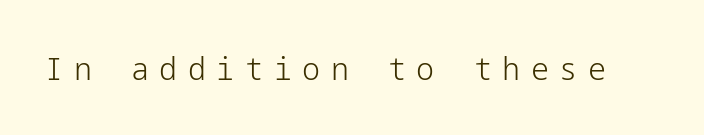
Q: Is the text bold? A: No.
Q: Is the text italic (slanted)? A: No, it is upright.
Q: Is the typeface a serif or a sans-serif typeface? A: Sans-serif.
Q: Is the text underlined? A: No.
Q: Is the spacing between letters normal or unusually wide? A: Unusually wide.
Q: Width (condensed, normal, or wide)? A: Normal.
Q: Stroke contrast? A: Low.
Q: x-height? A: Medium.
